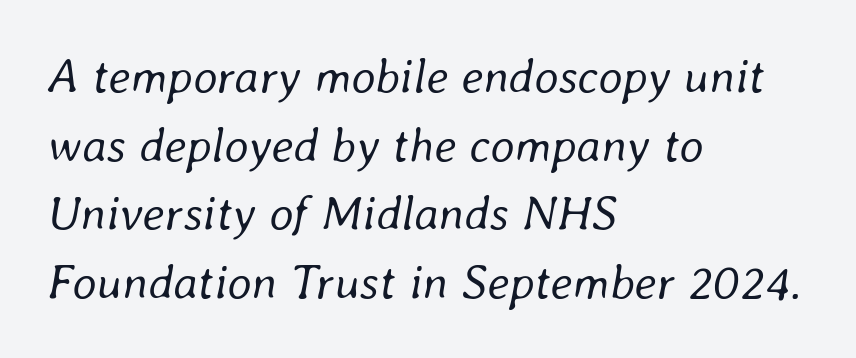
{"italic": "yes", "lean": "right", "slant_degrees": 8, "bold": "no", "weight": "regular", "width": "normal", "stroke_contrast": "low", "x_height": "medium", "monospaced": "no", "underline": "no", "align": "left", "line_spacing": "normal", "line_spacing_ratio": 1.43, "letter_spacing": "normal", "letter_spacing_em": 0.0, "glyph_px": 48}
